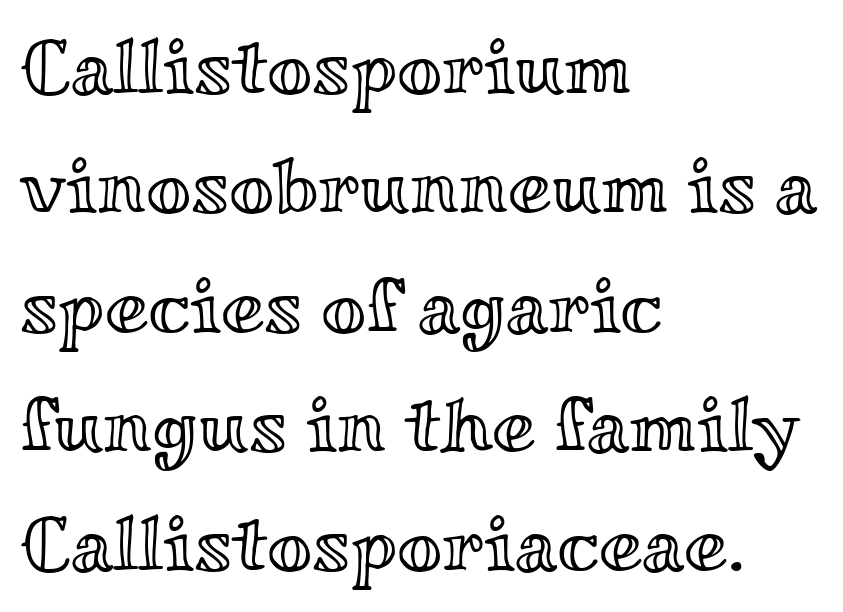
{"italic": "no", "width": "wide", "x_height": "small", "monospaced": "no", "underline": "no", "align": "left", "line_spacing": "normal", "line_spacing_ratio": 1.53, "letter_spacing": "normal", "letter_spacing_em": 0.0, "glyph_px": 78}
